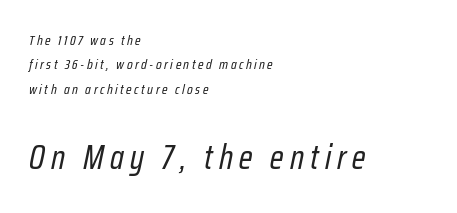
{"italic": "yes", "lean": "right", "slant_degrees": 12, "bold": "no", "weight": "regular", "width": "condensed", "stroke_contrast": "low", "x_height": "medium", "monospaced": "no", "underline": "no", "align": "left", "line_spacing_ratio": 1.75, "larger_block": "second", "size_ratio": 2.43, "glyph_px": 34}
